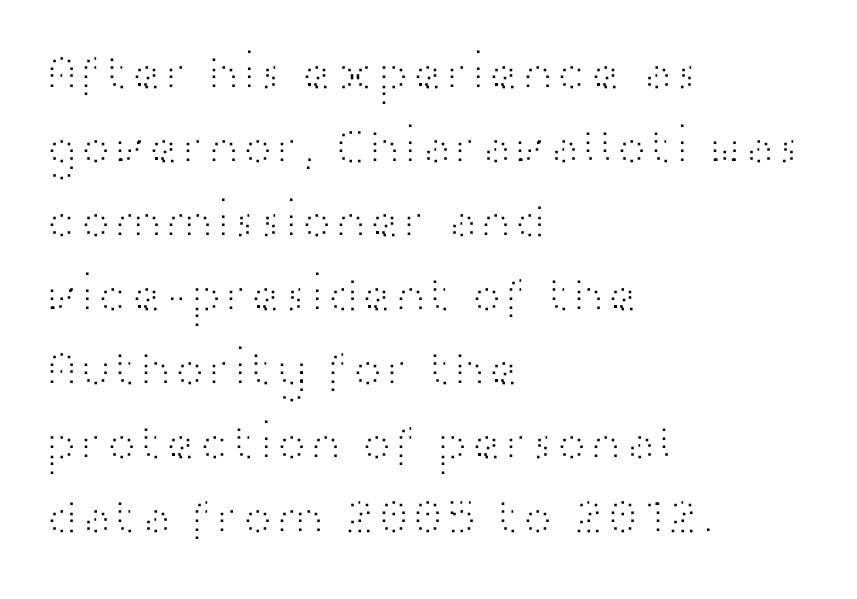
{"serif": "no", "italic": "no", "bold": "no", "weight": "light", "width": "wide", "stroke_contrast": "high", "x_height": "medium", "monospaced": "no", "underline": "no", "align": "left", "line_spacing": "normal", "line_spacing_ratio": 1.45, "letter_spacing": "normal", "letter_spacing_em": 0.0, "glyph_px": 51}
